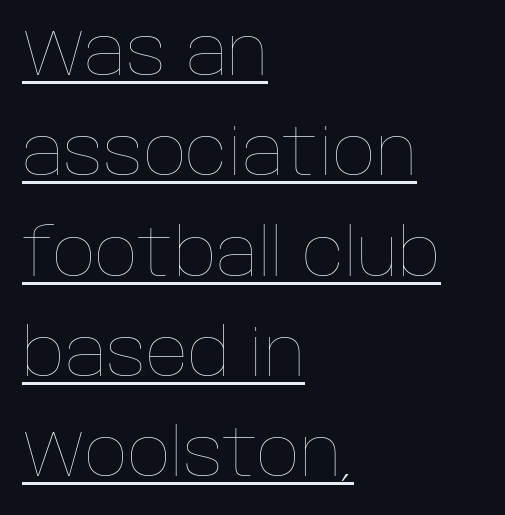
How would I describe the line gaps? Plain and ordinary. The font's upright variant was chosen for this text. Is the block centered? No — it sits flush against the left margin. Note the varied advance widths — an 'i' is clearly narrower than an 'm'.
